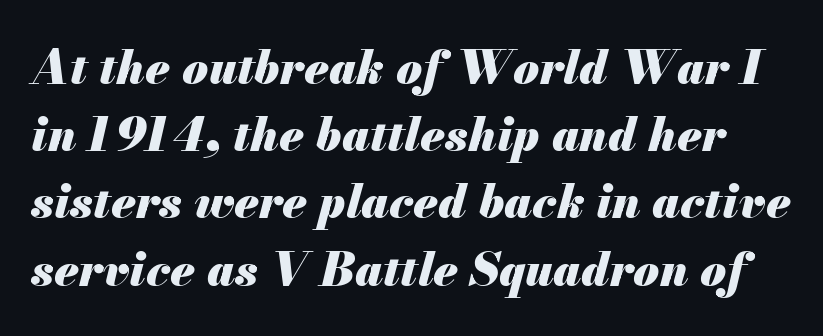
{"italic": "yes", "lean": "right", "slant_degrees": 13, "bold": "yes", "weight": "heavy", "width": "normal", "stroke_contrast": "medium", "x_height": "small", "monospaced": "no", "underline": "no", "line_spacing": "normal", "line_spacing_ratio": 1.43, "letter_spacing": "normal", "letter_spacing_em": 0.0, "glyph_px": 47}
